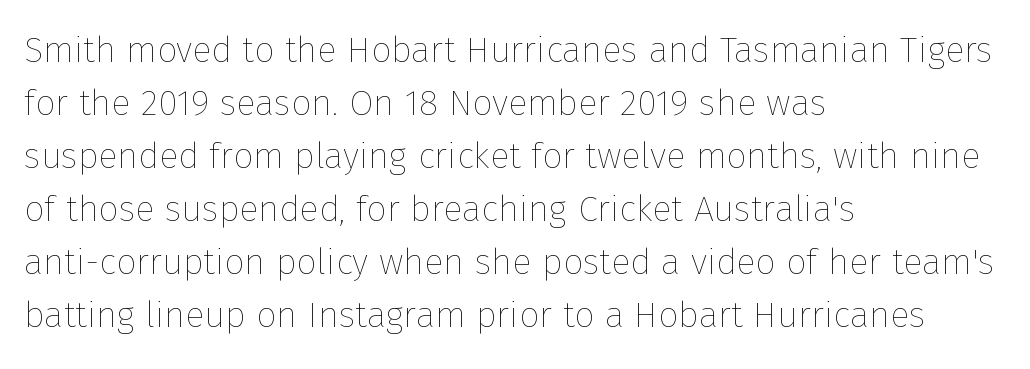
Visually the block forms a straight wall on the left and a jagged coastline on the right. Characters remain perfectly vertical along every line. A normal amount of white space separates one row of letters from the next. Each letter keeps its own natural width here, so spacing adapts to shape. The type is set solid horizontally, with unmodified tracking.
